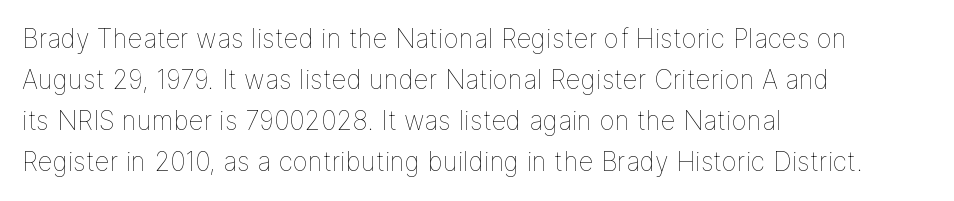
The image shows 26 px text type, upright; set left-aligned, normal line spacing (1.58x), normal letter spacing, not underlined.
